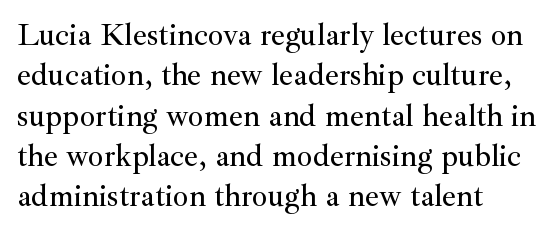
Q: Is the text italic (slanted)? A: No, it is upright.
Q: Is the typeface a serif or a sans-serif typeface? A: Serif.
Q: Is the text underlined? A: No.
Q: How is the paragraph aligned? A: Left-aligned.
Q: Is the spacing between letters normal or unusually wide? A: Normal.
Q: Is the spacing between lines tight, normal or loose? A: Normal.
Q: Width (condensed, normal, or wide)? A: Normal.
Q: Stroke contrast? A: Medium.
Q: x-height? A: Small.
Q: Monospaced? A: No.
